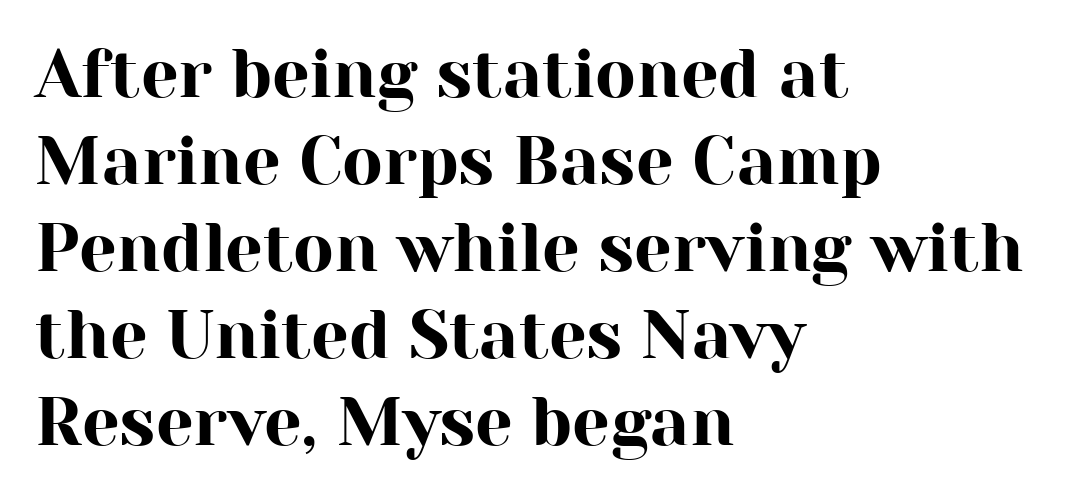
Q: Is the text italic (slanted)? A: No, it is upright.
Q: Is the typeface a serif or a sans-serif typeface? A: Serif.
Q: Is the text underlined? A: No.
Q: How is the paragraph aligned? A: Left-aligned.
Q: Is the spacing between letters normal or unusually wide? A: Normal.
Q: Is the spacing between lines tight, normal or loose? A: Normal.
Q: Width (condensed, normal, or wide)? A: Normal.
Q: Stroke contrast? A: High.
Q: x-height? A: Medium.
Q: Monospaced? A: No.
